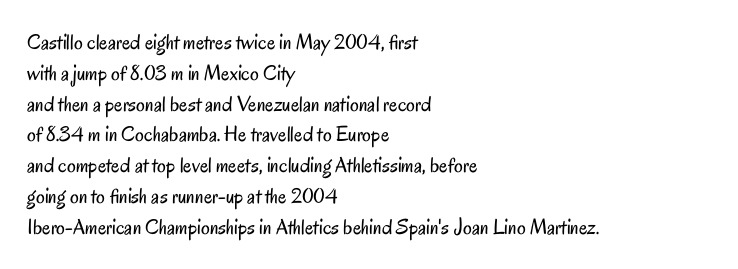
The image shows 22 px text type, upright; set left-aligned, normal line spacing (1.4x), normal letter spacing, not underlined.
